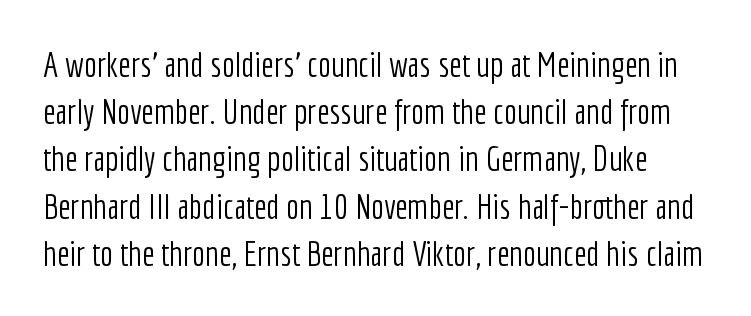
{"serif": "no", "italic": "no", "bold": "no", "weight": "light", "width": "condensed", "stroke_contrast": "low", "x_height": "medium", "monospaced": "no", "underline": "no", "line_spacing": "normal", "line_spacing_ratio": 1.35, "letter_spacing": "normal", "letter_spacing_em": 0.0, "glyph_px": 35}
